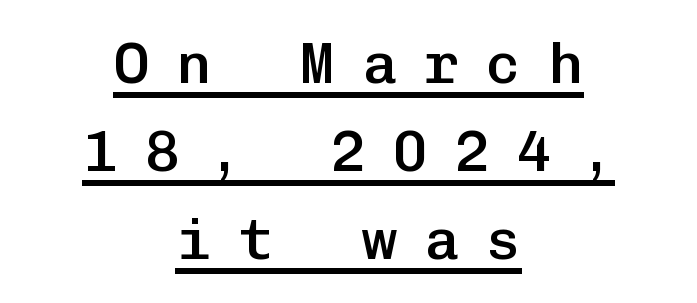
Q: Is the text bold? A: Semi-bold.
Q: Is the text italic (slanted)? A: No, it is upright.
Q: Is the typeface a serif or a sans-serif typeface? A: Sans-serif.
Q: Is the text underlined? A: Yes.
Q: How is the paragraph aligned? A: Centered.
Q: Is the spacing between letters normal or unusually wide? A: Unusually wide.
Q: Is the spacing between lines tight, normal or loose? A: Normal.
Q: Width (condensed, normal, or wide)? A: Normal.
Q: Stroke contrast? A: Low.
Q: x-height? A: Medium.
Q: Monospaced? A: Yes.
